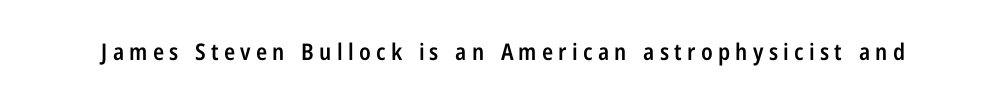
The image shows 23 px text type, upright; set unusually wide letter spacing (+0.23 em), not underlined.
